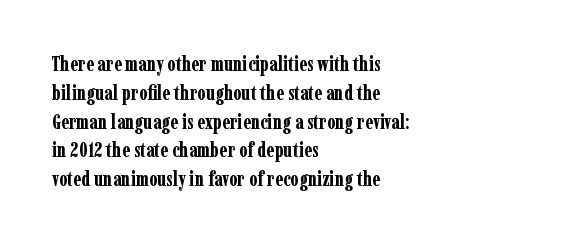
Line starts are locked; line ends wander. Bold? Absolutely — the strokes are thick and heavy. Nobody touched the tracking dial on this one. Bare-footed words on every line. These lines sit exactly where default settings would place them.
